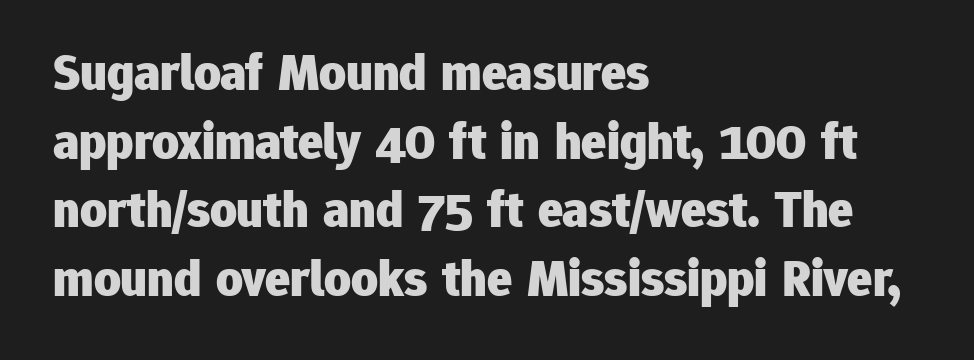
Q: Is the text bold? A: Yes.
Q: Is the text italic (slanted)? A: No, it is upright.
Q: Is the typeface a serif or a sans-serif typeface? A: Sans-serif.
Q: Is the text underlined? A: No.
Q: How is the paragraph aligned? A: Left-aligned.
Q: Is the spacing between letters normal or unusually wide? A: Normal.
Q: Is the spacing between lines tight, normal or loose? A: Normal.
Q: Width (condensed, normal, or wide)? A: Normal.
Q: Stroke contrast? A: Low.
Q: x-height? A: Medium.
Q: Monospaced? A: No.
